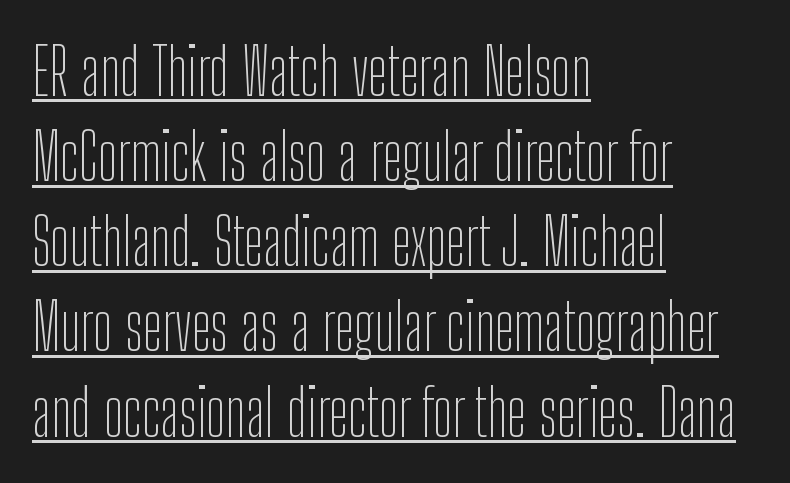
Successive baselines arrive at the customary interval. The sample's only ornament is a line tracing under the words. Line starts are locked; line ends wander. A light-to-regular cut is what we see here.
